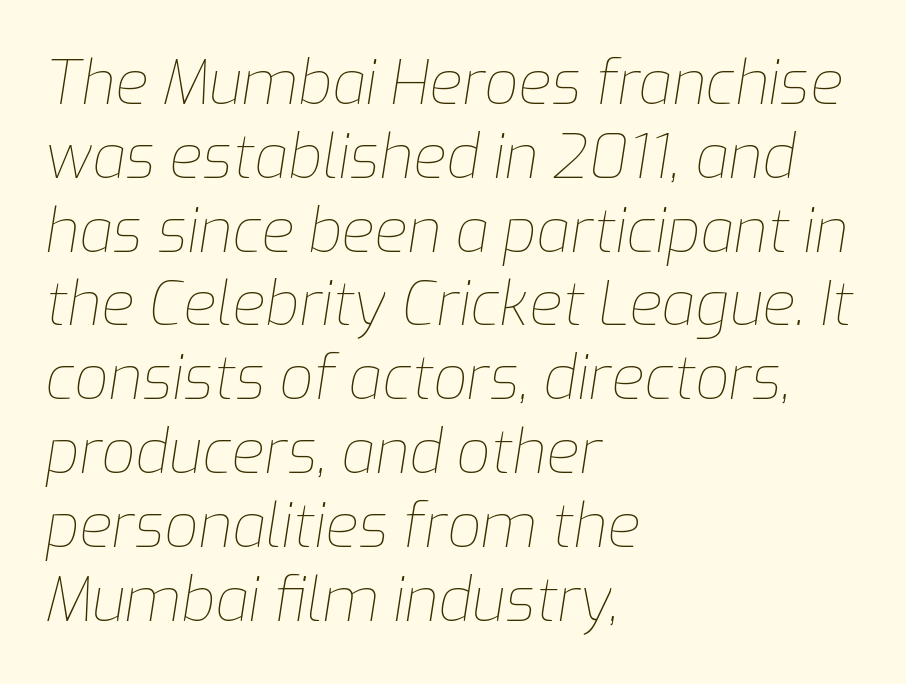
The rag falls on the right side of this text block. The horizontal fit of the characters is conventional and even. The specimen reads as italic at a glance. Character widths vary here, with narrow letters taking less room than wide ones.
